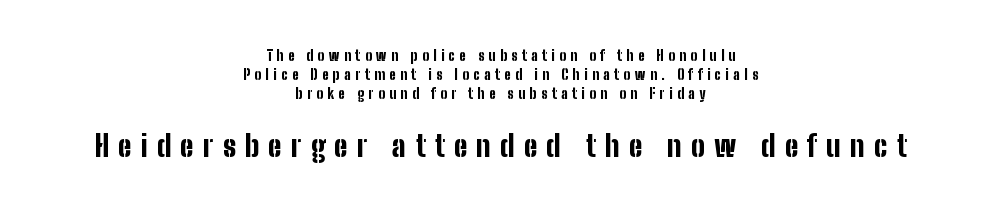
The image shows 29 px bold, condensed sans-serif type, upright; set centered, normal line spacing (1.37x), unusually wide letter spacing (+0.32 em), not underlined; the second (bottom) block is 2.07x larger; low stroke contrast and a medium x-height.
